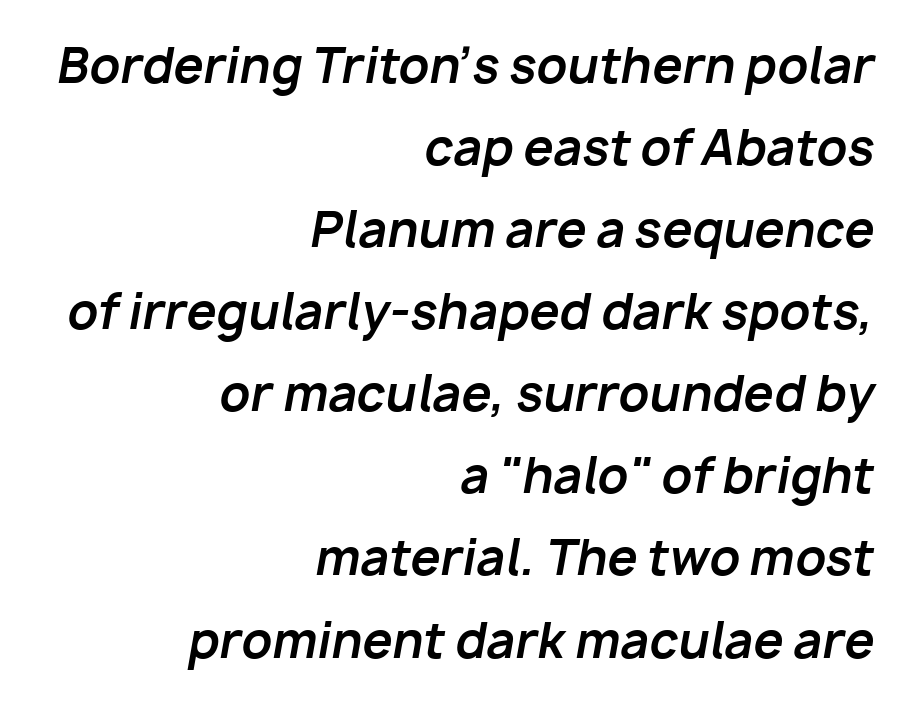
Character widths vary here, with narrow letters taking less room than wide ones. Characters follow at the spacing the type designer built in. The lettering tilts uniformly, giving the passage an italic look. The passage is arranged like a letterhead date or caption credit — flush right. Anything drawn beneath the words? Only blank space. On the weight axis this lands at bold, roughly 700.
